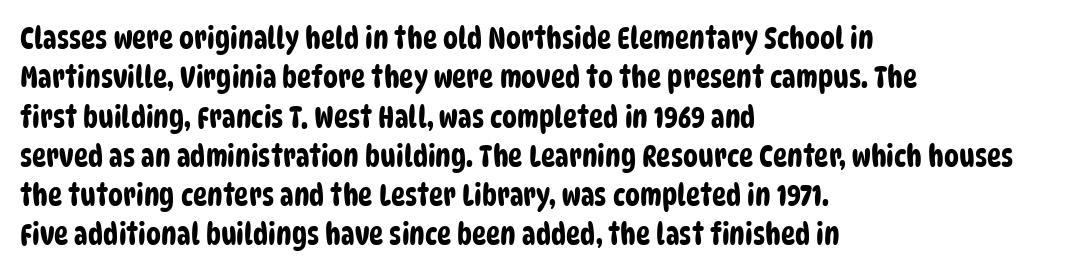
Q: Is the typeface a serif or a sans-serif typeface? A: Sans-serif.
Q: Is the text underlined? A: No.
Q: How is the paragraph aligned? A: Left-aligned.
Q: Is the spacing between letters normal or unusually wide? A: Normal.
Q: Is the spacing between lines tight, normal or loose? A: Normal.
Q: Width (condensed, normal, or wide)? A: Condensed.
Q: Stroke contrast? A: Low.
Q: x-height? A: Large.
Q: Monospaced? A: No.
